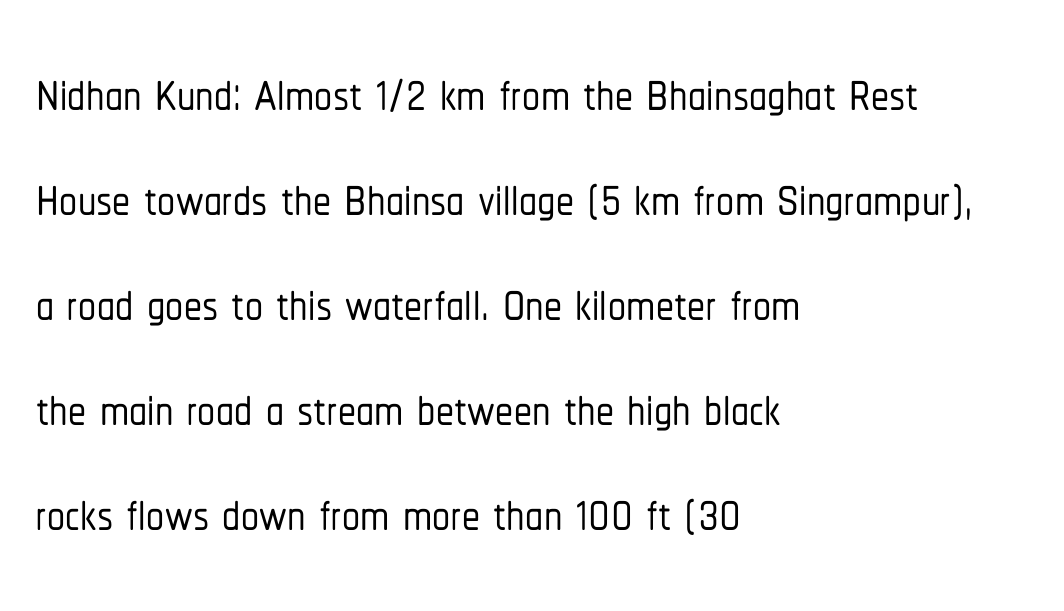
Q: Is the text italic (slanted)? A: No, it is upright.
Q: Is the typeface a serif or a sans-serif typeface? A: Sans-serif.
Q: Is the text underlined? A: No.
Q: How is the paragraph aligned? A: Left-aligned.
Q: Is the spacing between letters normal or unusually wide? A: Normal.
Q: Is the spacing between lines tight, normal or loose? A: Normal.
Q: Width (condensed, normal, or wide)? A: Condensed.
Q: Stroke contrast? A: Low.
Q: x-height? A: Medium.
Q: Monospaced? A: No.
